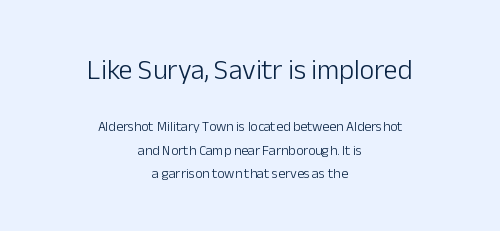
{"serif": "no", "italic": "no", "bold": "no", "weight": "light", "width": "normal", "stroke_contrast": "low", "x_height": "medium", "monospaced": "no", "underline": "no", "align": "center", "line_spacing": "normal", "line_spacing_ratio": 1.67, "letter_spacing": "normal", "letter_spacing_em": 0.0, "larger_block": "first", "size_ratio": 2.0, "glyph_px": 28}
